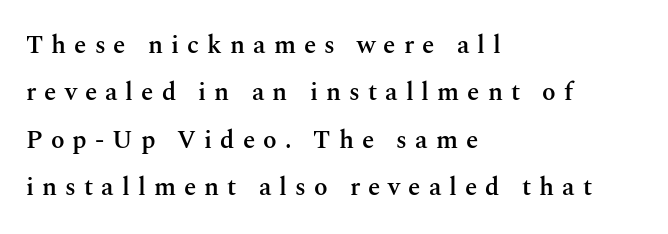
Anything drawn beneath the words? Only blank space. The designer dialed line spacing up above the default. Heft: intermediate — a semibold. Italic: no, the glyphs are upright roman. Leftover space on each line is placed entirely after the last word. Is the letter spacing exaggerated? Yes — the characters are pushed far apart.
